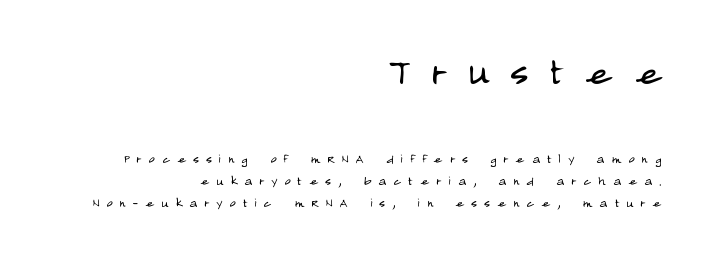
Q: Is the text bold? A: No.
Q: Is the text italic (slanted)? A: No, it is upright.
Q: Is the typeface a serif or a sans-serif typeface? A: Sans-serif.
Q: Is the text underlined? A: No.
Q: How is the paragraph aligned? A: Right-aligned.
Q: Is the spacing between letters normal or unusually wide? A: Unusually wide.
Q: Is the spacing between lines tight, normal or loose? A: Normal.
Q: Which block of text is set in a larger size, the first (top) or the second (bottom)? A: The first (top) one.
Q: Width (condensed, normal, or wide)? A: Condensed.
Q: Stroke contrast? A: Low.
Q: x-height? A: Large.
Q: Monospaced? A: No.
